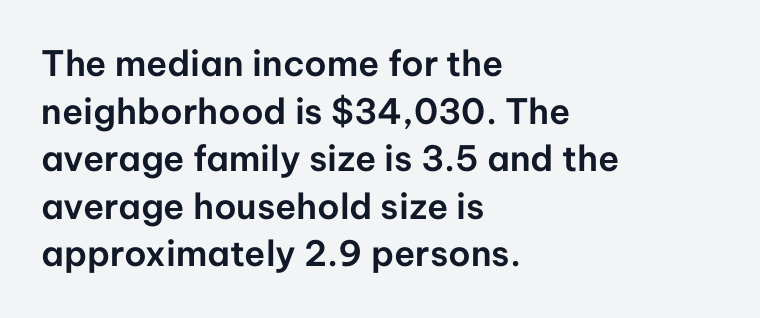
This rendering uses left alignment, leaving the right contour irregular. Varying glyph widths throughout — classic text-font behaviour. Students, note that the glyphs here touch the page at normal intervals. Designer's note — italics off, roman on. How would I describe the line gaps? Plain and ordinary. The strip under each line holds only bare page.
